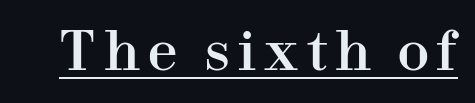
{"serif": "yes", "italic": "no", "width": "normal", "stroke_contrast": "high", "x_height": "medium", "monospaced": "no", "underline": "yes", "glyph_px": 53}
